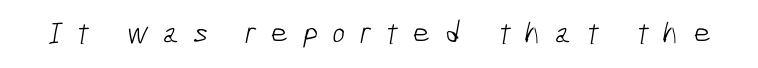
{"serif": "no", "bold": "no", "weight": "light", "width": "condensed", "stroke_contrast": "low", "x_height": "medium", "monospaced": "no", "underline": "no", "letter_spacing": "wide", "letter_spacing_em": 0.46, "glyph_px": 31}
